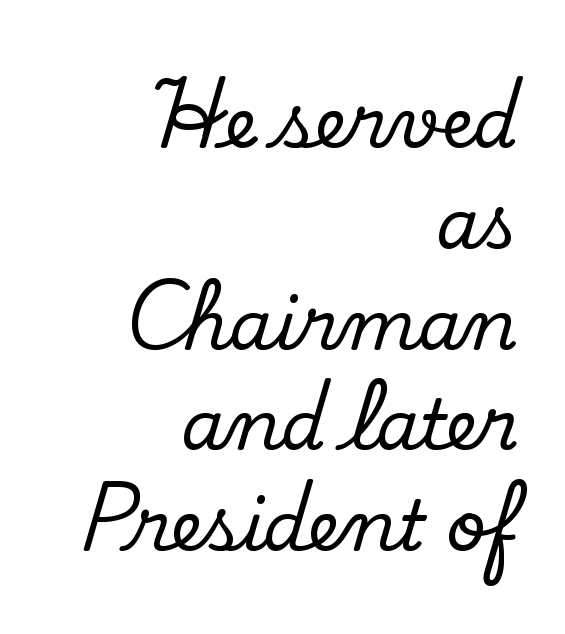
In CSS terms this would be text-align: right. This sample has the flowing, uneven cadence of proportional lettering. The rows are spaced the way most documents space them. Type without underlining. Unlike a clean sans, this face finishes its strokes with serifs.
